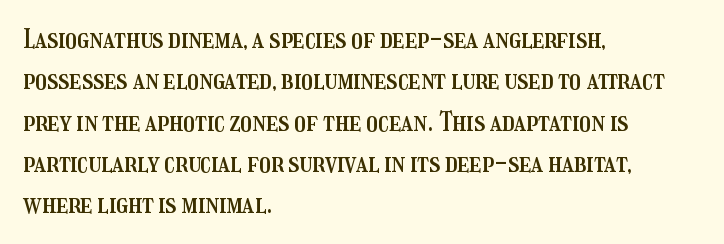
{"italic": "no", "underline": "no", "align": "left", "line_spacing": "normal", "line_spacing_ratio": 1.59, "letter_spacing": "normal", "letter_spacing_em": 0.0, "glyph_px": 26}
